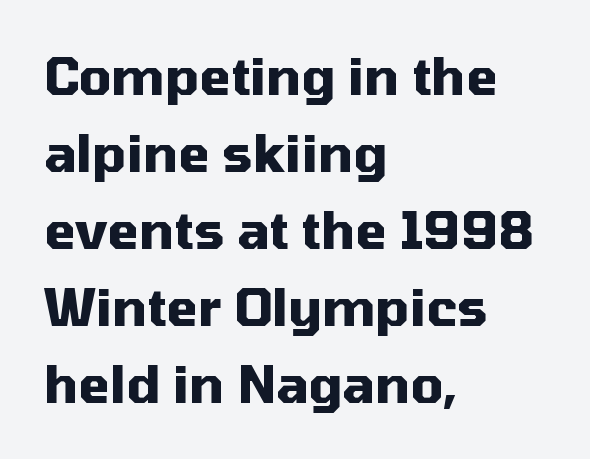
The image shows 51 px heavy sans-serif type, upright; set left-aligned, normal line spacing (1.51x), normal letter spacing, not underlined; medium stroke contrast and a medium x-height.
